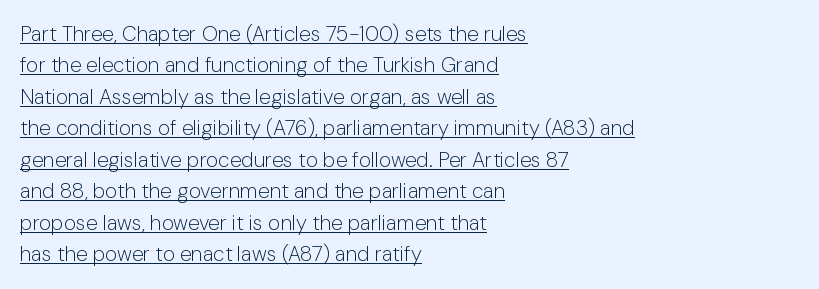
The image shows 21 px text type, upright; set left-aligned, normal line spacing (1.5x), normal letter spacing, underlined.
